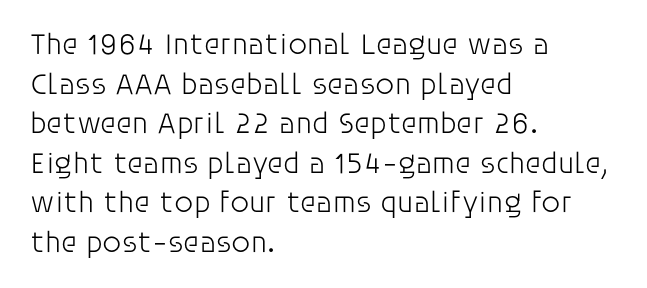
The image shows 30 px light sans-serif type, upright; set left-aligned, normal line spacing (1.32x), normal letter spacing, not underlined; low stroke contrast and a large x-height.
